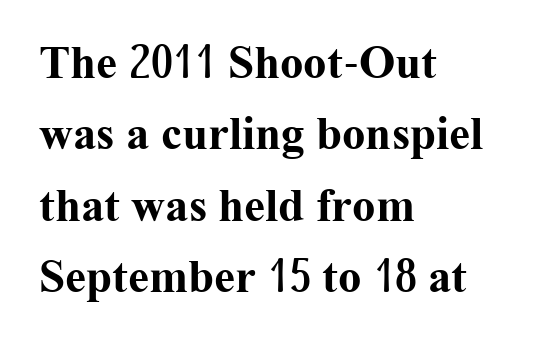
{"serif": "yes", "italic": "no", "bold": "yes", "weight": "bold", "width": "normal", "stroke_contrast": "medium", "x_height": "medium", "monospaced": "no", "underline": "no", "align": "left", "line_spacing": "normal", "line_spacing_ratio": 1.52, "letter_spacing": "normal", "letter_spacing_em": 0.0, "glyph_px": 47}
